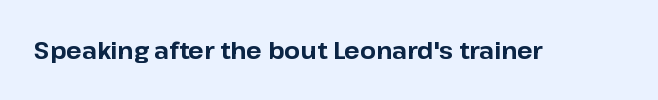
Q: Is the text bold? A: Yes.
Q: Is the text italic (slanted)? A: No, it is upright.
Q: Is the text underlined? A: No.
Q: Is the spacing between letters normal or unusually wide? A: Normal.
